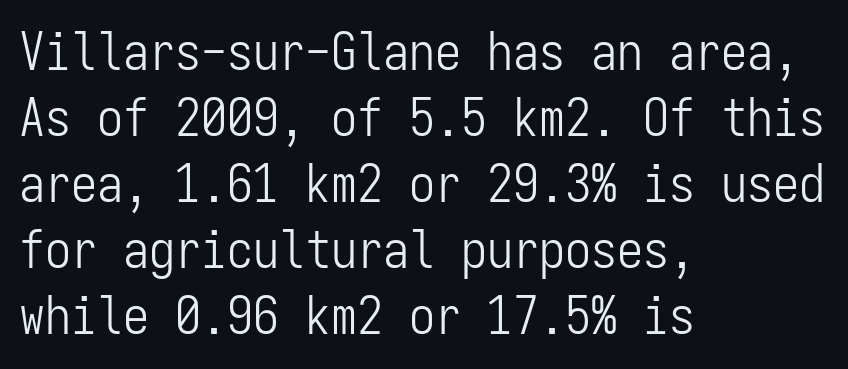
Q: Is the text bold? A: No.
Q: Is the text italic (slanted)? A: No, it is upright.
Q: Is the typeface a serif or a sans-serif typeface? A: Sans-serif.
Q: Is the text underlined? A: No.
Q: How is the paragraph aligned? A: Left-aligned.
Q: Is the spacing between letters normal or unusually wide? A: Normal.
Q: Is the spacing between lines tight, normal or loose? A: Normal.
Q: Width (condensed, normal, or wide)? A: Condensed.
Q: Stroke contrast? A: Low.
Q: x-height? A: Medium.
Q: Monospaced? A: Yes.
